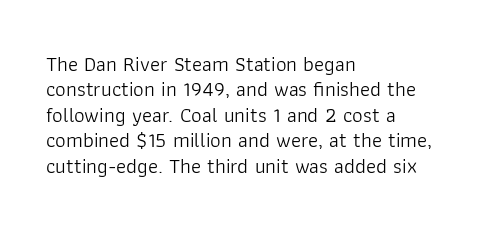
{"italic": "no", "bold": "no", "underline": "no", "align": "left", "line_spacing_ratio": 1.21, "letter_spacing": "normal", "letter_spacing_em": 0.0, "glyph_px": 21}
